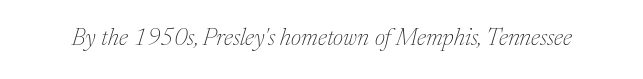
The image shows 24 px text type, italic (leaning right); set normal letter spacing, not underlined.
